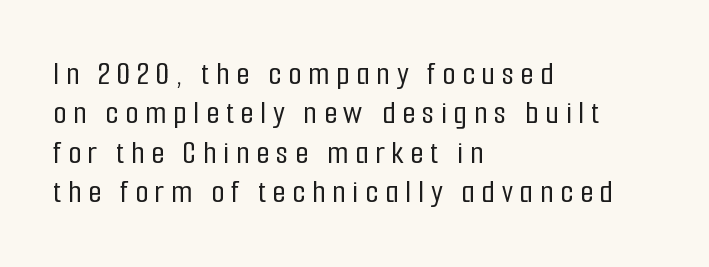
Q: Is the text italic (slanted)? A: No, it is upright.
Q: Is the typeface a serif or a sans-serif typeface? A: Sans-serif.
Q: Is the text underlined? A: No.
Q: How is the paragraph aligned? A: Left-aligned.
Q: Is the spacing between letters normal or unusually wide? A: Unusually wide.
Q: Width (condensed, normal, or wide)? A: Condensed.
Q: Stroke contrast? A: Low.
Q: x-height? A: Medium.
Q: Monospaced? A: No.
